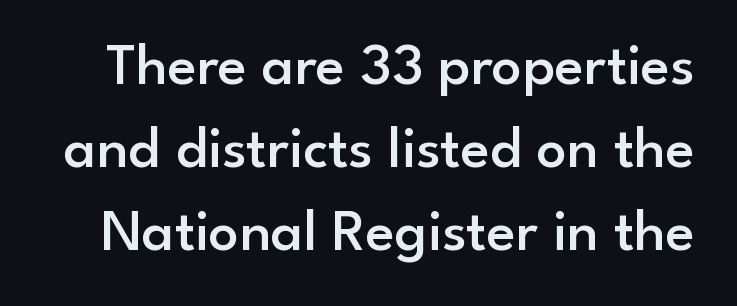
The image shows 60 px semibold sans-serif type, upright; set normal line spacing (1.38x), normal letter spacing, not underlined; low stroke contrast and a small x-height.
